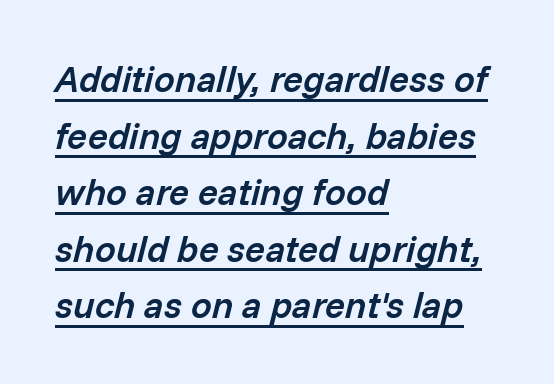
Q: Is the text bold? A: Semi-bold.
Q: Is the text italic (slanted)? A: Yes, it leans right by about 14 degrees.
Q: Is the text underlined? A: Yes.
Q: How is the paragraph aligned? A: Left-aligned.
Q: Is the spacing between letters normal or unusually wide? A: Normal.
Q: Is the spacing between lines tight, normal or loose? A: Normal.
Q: Width (condensed, normal, or wide)? A: Normal.
Q: Stroke contrast? A: Low.
Q: x-height? A: Medium.
Q: Monospaced? A: No.
